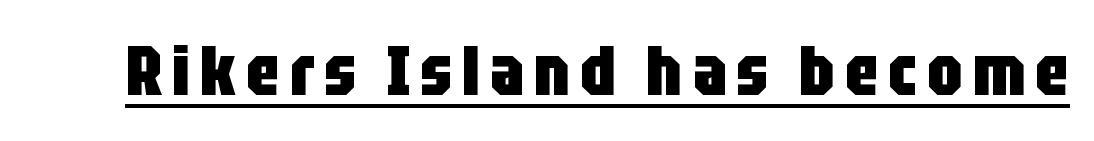
{"serif": "no", "italic": "no", "bold": "yes", "weight": "heavy", "width": "condensed", "stroke_contrast": "low", "x_height": "large", "monospaced": "no", "underline": "yes", "glyph_px": 70}
